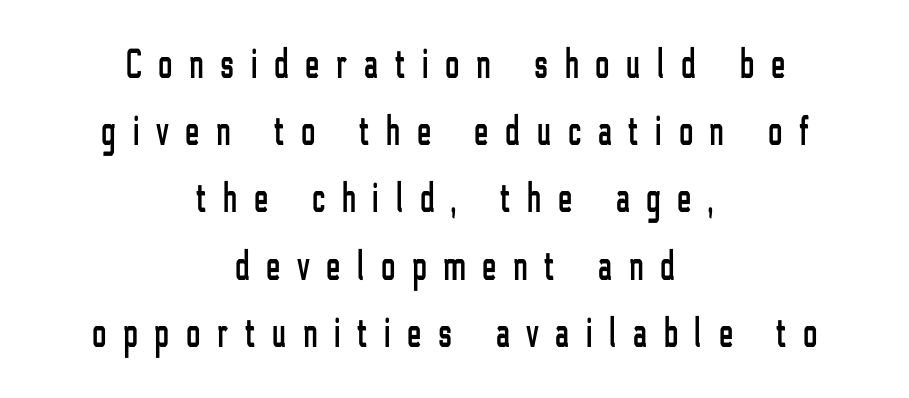
Centered paragraph, ragged on both sides. Check under the words: just untouched page. Summary of vertical rhythm: regular, with standard interline spacing. Do the characters align in a grid? No, the font is proportional.
